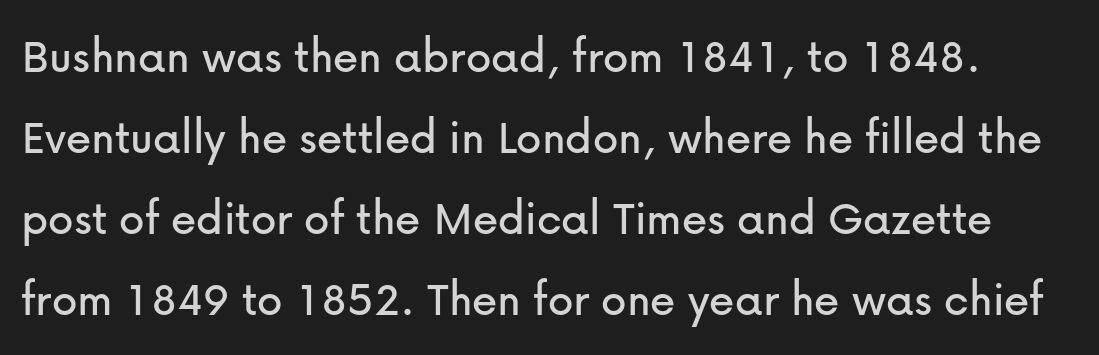
{"serif": "no", "italic": "no", "width": "normal", "stroke_contrast": "low", "x_height": "medium", "monospaced": "no", "underline": "no", "line_spacing": "normal", "line_spacing_ratio": 1.59, "letter_spacing": "normal", "letter_spacing_em": 0.0, "glyph_px": 51}
